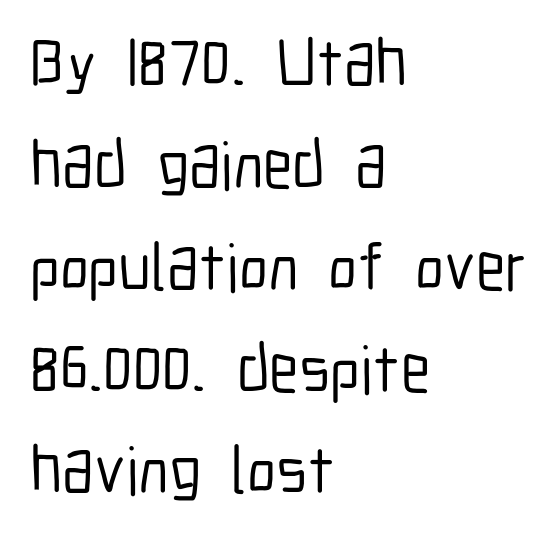
The image shows 67 px condensed sans-serif type, upright; set left-aligned, normal line spacing (1.52x), normal letter spacing, not underlined; low stroke contrast and a medium x-height.
